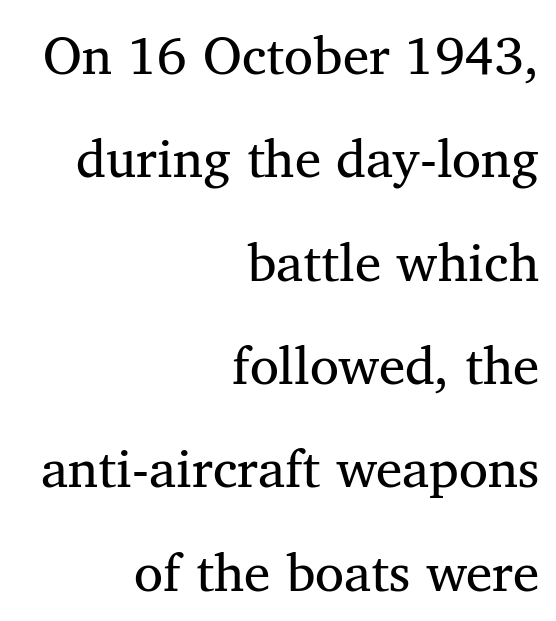
{"serif": "yes", "italic": "no", "bold": "no", "weight": "regular", "width": "normal", "stroke_contrast": "medium", "x_height": "medium", "monospaced": "no", "underline": "no", "align": "right", "line_spacing": "loose", "line_spacing_ratio": 1.95, "letter_spacing": "normal", "letter_spacing_em": 0.0, "glyph_px": 53}
